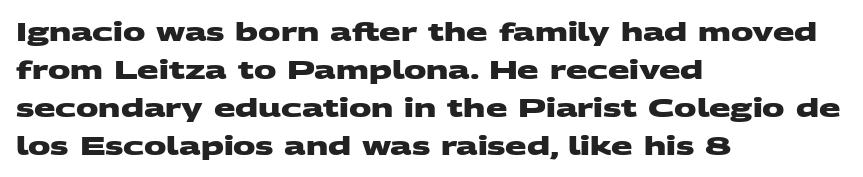
Q: Is the text bold? A: Yes.
Q: Is the text underlined? A: No.
Q: How is the paragraph aligned? A: Left-aligned.
Q: Is the spacing between letters normal or unusually wide? A: Normal.
Q: Is the spacing between lines tight, normal or loose? A: Normal.
